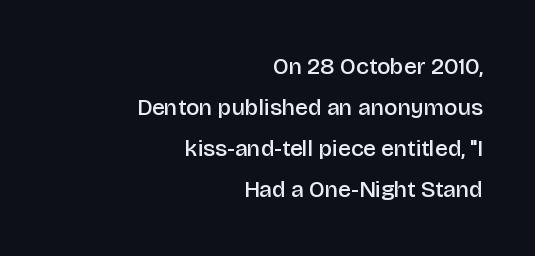
Q: Is the text bold? A: Semi-bold.
Q: Is the text italic (slanted)? A: No, it is upright.
Q: Is the text underlined? A: No.
Q: How is the paragraph aligned? A: Right-aligned.
Q: Is the spacing between letters normal or unusually wide? A: Normal.
